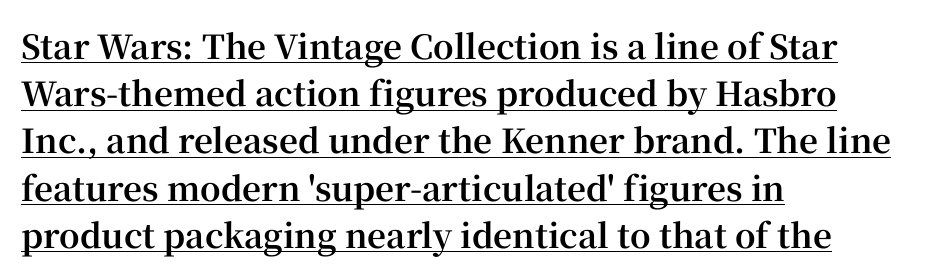
Weight check: bold — yes, fully. Does the lettering tilt? It doesn't — this is upright. To sum up the face: it has serifs. The sample's only ornament is a line tracing under the words.
